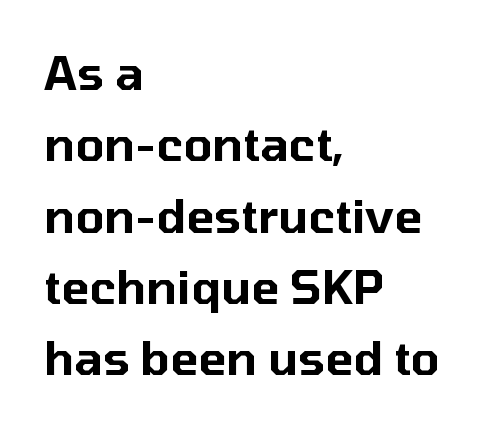
The image shows 46 px sans-serif type, upright; set left-aligned, normal line spacing (1.55x), normal letter spacing, not underlined; low stroke contrast and a medium x-height.
